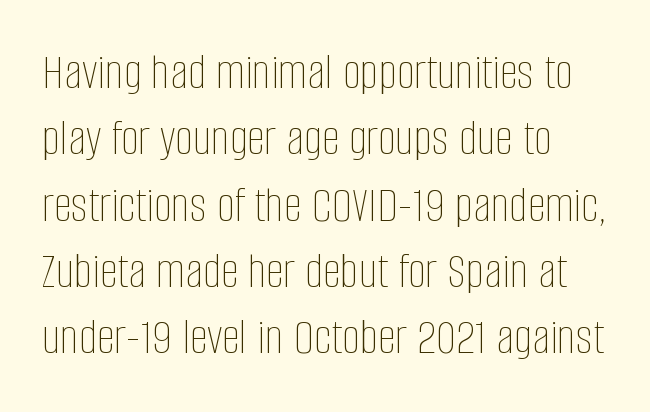
The image shows 51 px thin, condensed type, upright; set left-aligned, normal line spacing (1.3x), normal letter spacing, not underlined; low stroke contrast and a large x-height.
